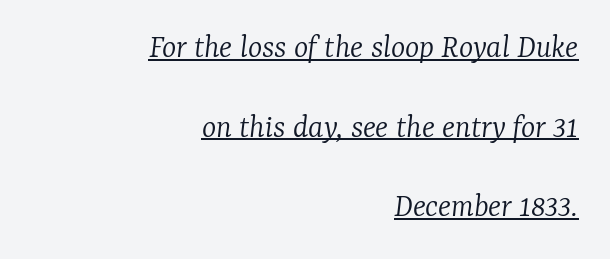
Q: Is the text bold? A: No.
Q: Is the text italic (slanted)? A: Yes, it leans right by about 7 degrees.
Q: Is the typeface a serif or a sans-serif typeface? A: Serif.
Q: Is the text underlined? A: Yes.
Q: How is the paragraph aligned? A: Right-aligned.
Q: Is the spacing between letters normal or unusually wide? A: Normal.
Q: Is the spacing between lines tight, normal or loose? A: Loose.
Q: Width (condensed, normal, or wide)? A: Normal.
Q: Stroke contrast? A: Low.
Q: x-height? A: Medium.
Q: Monospaced? A: No.
